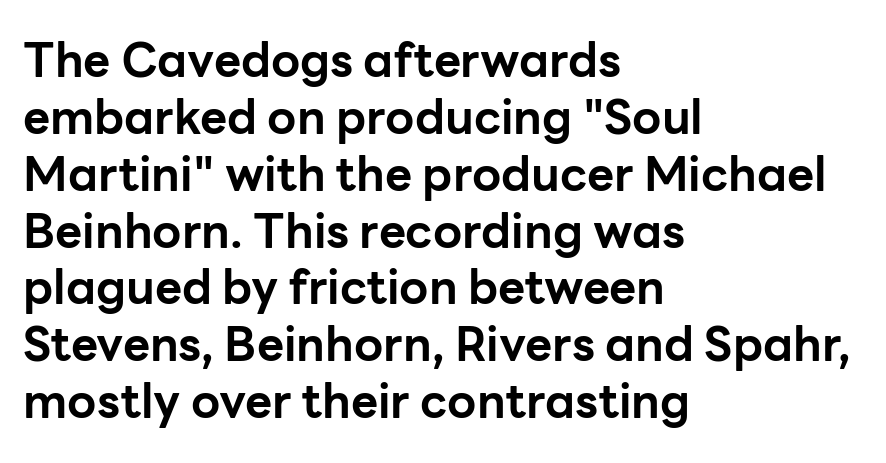
{"serif": "no", "italic": "no", "bold": "yes", "weight": "bold", "width": "normal", "stroke_contrast": "low", "x_height": "medium", "monospaced": "no", "underline": "no", "align": "left", "line_spacing_ratio": 1.21, "letter_spacing": "normal", "letter_spacing_em": 0.0, "glyph_px": 47}
